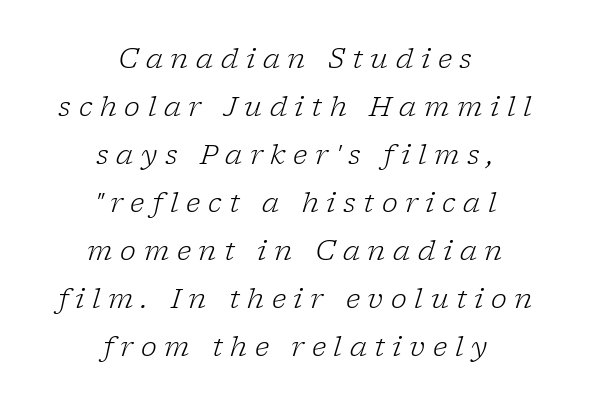
Q: Is the text bold? A: No.
Q: Is the text italic (slanted)? A: Yes, it leans right by about 17 degrees.
Q: Is the text underlined? A: No.
Q: How is the paragraph aligned? A: Centered.
Q: Is the spacing between letters normal or unusually wide? A: Unusually wide.
